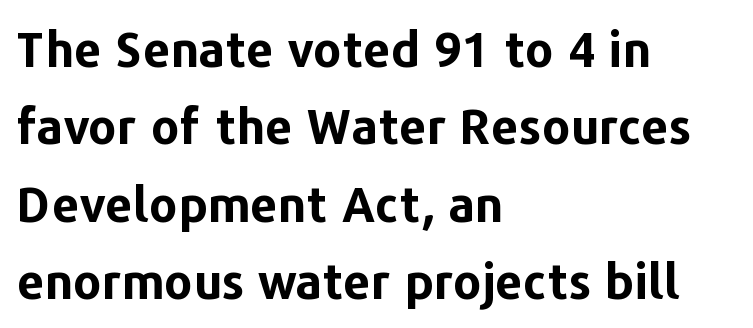
Teacher's note: observe the even left margin — that is flush-left alignment. Here the glyphs are tracked normally, forming tight word shapes. Tall strokes in this sample are plumb rather than angled. On the weight axis this lands at bold, roughly 700. Classification — sans serif. Beneath every word, the page is bare.
